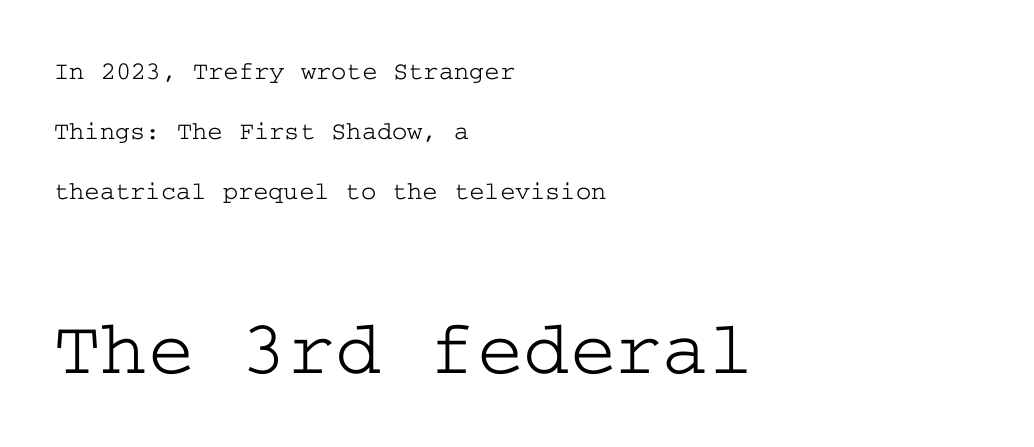
The image shows 79 px wide serif type, upright; set left-aligned, loose line spacing (2.31x), normal letter spacing, not underlined; the second (bottom) block is 3.04x larger; low stroke contrast and a medium x-height.
